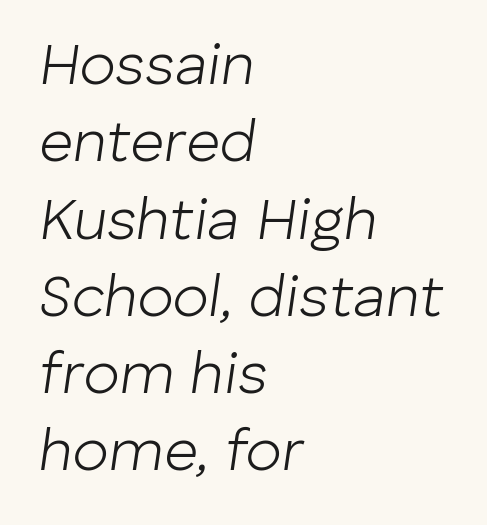
{"italic": "yes", "lean": "right", "slant_degrees": 8, "bold": "no", "weight": "light", "width": "normal", "stroke_contrast": "low", "x_height": "medium", "monospaced": "no", "underline": "no", "align": "left", "line_spacing": "normal", "line_spacing_ratio": 1.31, "letter_spacing": "normal", "letter_spacing_em": 0.0, "glyph_px": 59}
